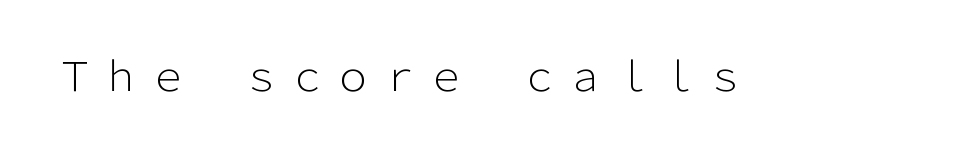
Think of a printed novel: that variable character pitch is what you see here. No italicization has been applied; the sample stays upright. The cut favours lightness, reaching ordinary text weight at its darkest. The strip under each line holds only bare page. Each letter's strokes conclude bluntly, with no projecting serifs.
